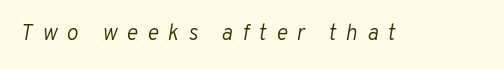
Q: Is the text bold? A: No.
Q: Is the text italic (slanted)? A: Yes, it leans right by about 10 degrees.
Q: Is the text underlined? A: No.
Q: Is the spacing between letters normal or unusually wide? A: Unusually wide.
